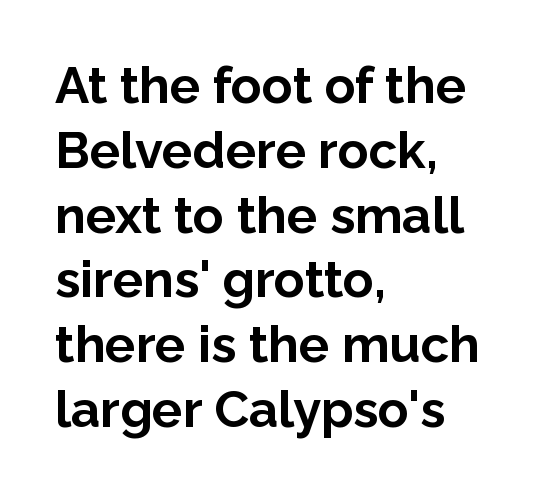
The image shows 51 px bold sans-serif type, upright; set left-aligned, normal line spacing (1.27x), normal letter spacing, not underlined; low stroke contrast and a medium x-height.
